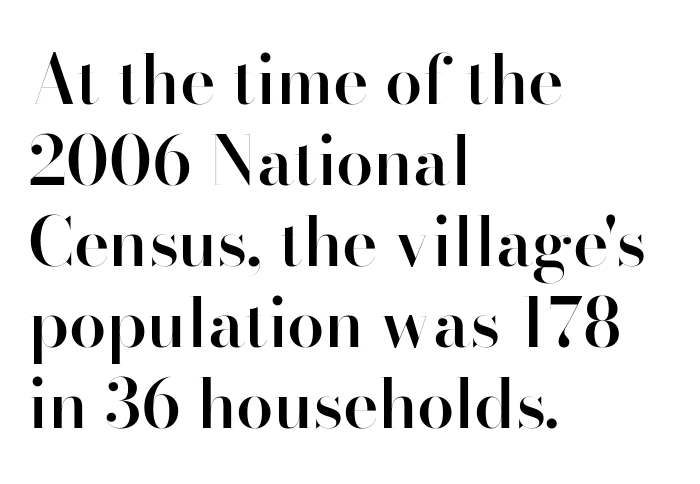
Quick note: underline off. Notice how the passage keeps a crisp vertical edge on the left only. A roman cut, with each character standing at attention. Varying glyph widths throughout — classic text-font behaviour.
